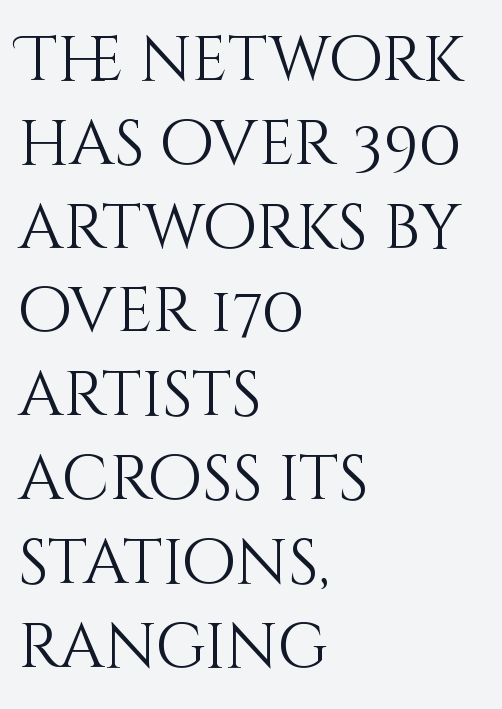
The image shows 63 px light type, upright; set left-aligned, normal line spacing (1.33x), normal letter spacing, not underlined; medium stroke contrast and a large x-height.
